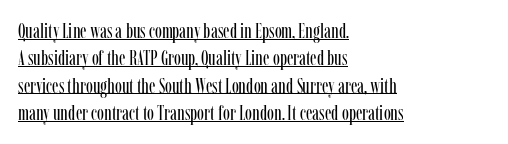
The image shows 21 px text type, upright; set left-aligned, normal line spacing (1.3x), normal letter spacing, underlined.
